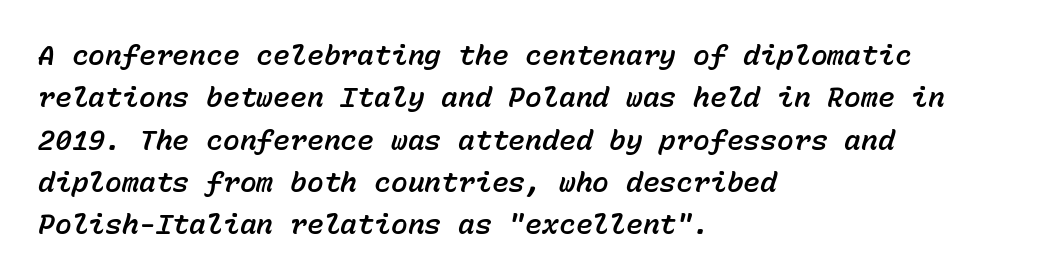
Q: Is the text italic (slanted)? A: Yes, it leans right by about 15 degrees.
Q: Is the text underlined? A: No.
Q: How is the paragraph aligned? A: Left-aligned.
Q: Is the spacing between letters normal or unusually wide? A: Normal.
Q: Is the spacing between lines tight, normal or loose? A: Normal.
Q: Width (condensed, normal, or wide)? A: Normal.
Q: Stroke contrast? A: Low.
Q: x-height? A: Medium.
Q: Monospaced? A: Yes.
